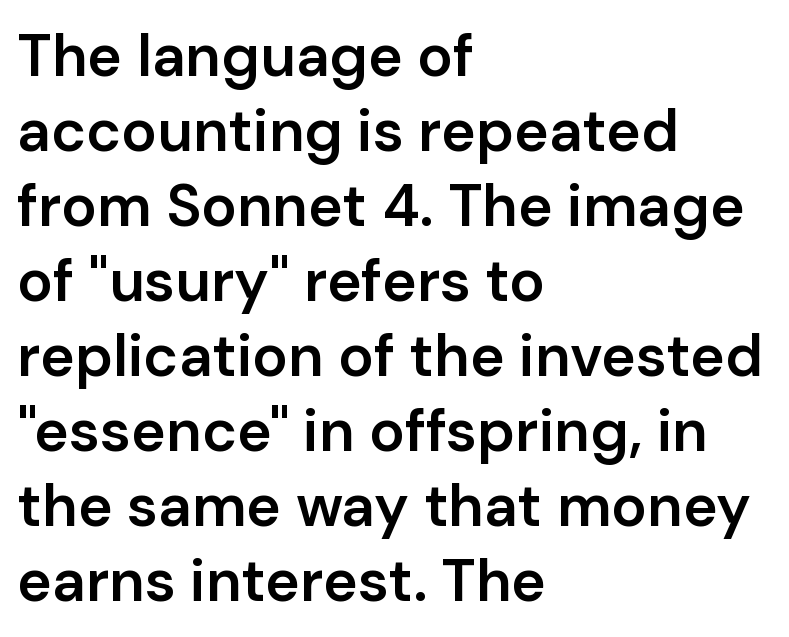
Q: Is the text bold? A: Semi-bold.
Q: Is the text italic (slanted)? A: No, it is upright.
Q: Is the typeface a serif or a sans-serif typeface? A: Sans-serif.
Q: Is the text underlined? A: No.
Q: How is the paragraph aligned? A: Left-aligned.
Q: Is the spacing between letters normal or unusually wide? A: Normal.
Q: Is the spacing between lines tight, normal or loose? A: Normal.
Q: Width (condensed, normal, or wide)? A: Normal.
Q: Stroke contrast? A: Low.
Q: x-height? A: Medium.
Q: Monospaced? A: No.
